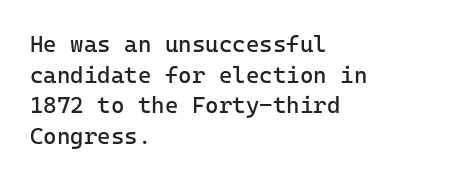
The image shows 23 px text type, upright; set left-aligned, normal line spacing (1.33x), normal letter spacing, not underlined.
